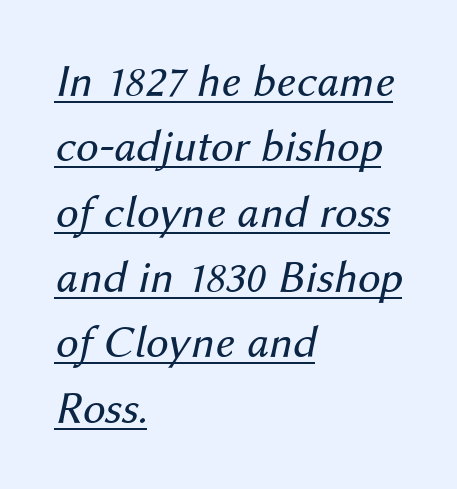
{"italic": "yes", "lean": "right", "slant_degrees": 12, "bold": "no", "weight": "regular", "width": "normal", "stroke_contrast": "medium", "x_height": "medium", "monospaced": "no", "underline": "yes", "align": "left", "line_spacing": "normal", "line_spacing_ratio": 1.42, "letter_spacing": "normal", "letter_spacing_em": 0.0, "glyph_px": 46}
